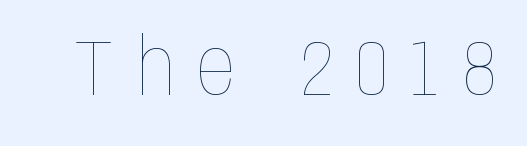
You could only call the tracking loose — the letters float apart. No chunkiness to these letters — they're not bold. This is the regular roman posture of the typeface. Varying glyph widths throughout — classic text-font behaviour. Glance below the letters and you will spot only blank space.
